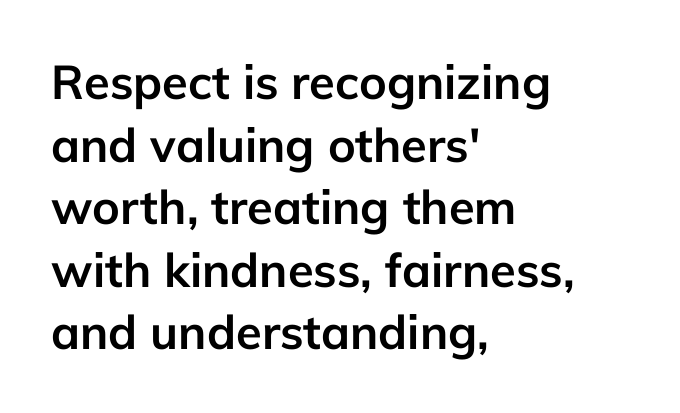
The image shows 47 px semibold sans-serif type, upright; set left-aligned, normal line spacing (1.33x), normal letter spacing, not underlined; low stroke contrast and a medium x-height.
